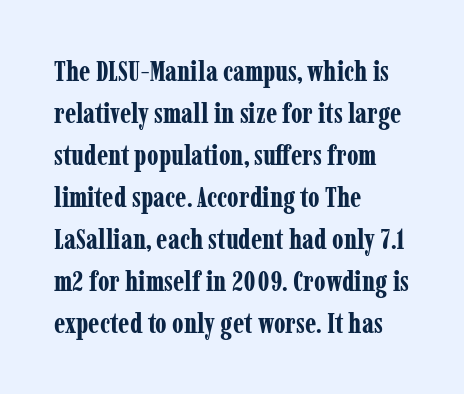
The image shows 28 px bold, condensed serif type, upright; set left-aligned, normal line spacing (1.5x), normal letter spacing, not underlined; low stroke contrast and a medium x-height.
